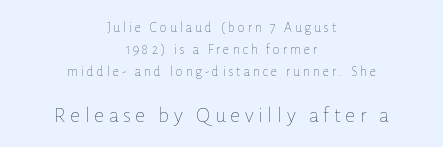
The image shows 22 px text type, upright; set centered, normal line spacing (1.57x), unusually wide letter spacing (+0.21 em), not underlined; the second (bottom) block is 1.57x larger.
